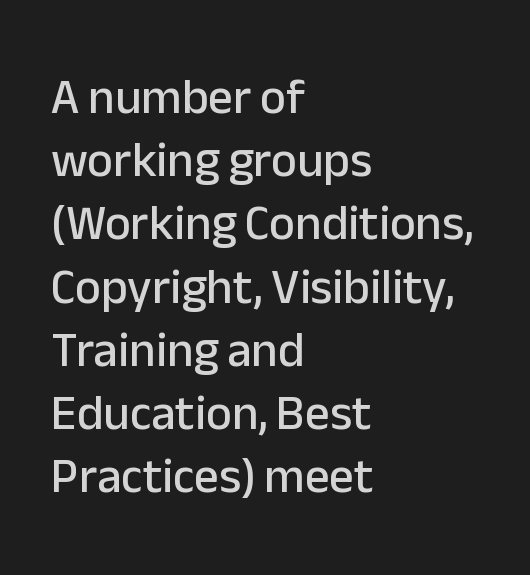
Q: Is the text italic (slanted)? A: No, it is upright.
Q: Is the typeface a serif or a sans-serif typeface? A: Sans-serif.
Q: Is the text underlined? A: No.
Q: How is the paragraph aligned? A: Left-aligned.
Q: Is the spacing between letters normal or unusually wide? A: Normal.
Q: Is the spacing between lines tight, normal or loose? A: Normal.
Q: Width (condensed, normal, or wide)? A: Normal.
Q: Stroke contrast? A: Low.
Q: x-height? A: Medium.
Q: Monospaced? A: No.
